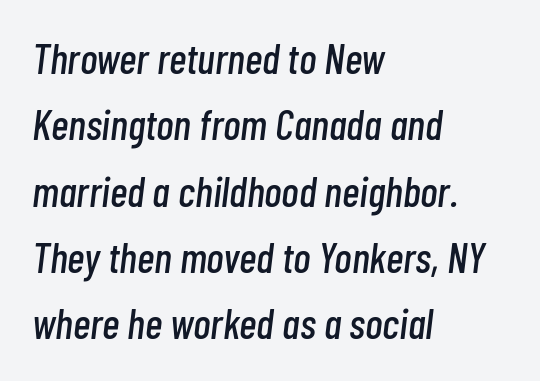
Q: Is the text italic (slanted)? A: Yes, it leans right by about 7 degrees.
Q: Is the text underlined? A: No.
Q: How is the paragraph aligned? A: Left-aligned.
Q: Is the spacing between letters normal or unusually wide? A: Normal.
Q: Is the spacing between lines tight, normal or loose? A: Normal.
Q: Width (condensed, normal, or wide)? A: Condensed.
Q: Stroke contrast? A: Low.
Q: x-height? A: Medium.
Q: Monospaced? A: No.
